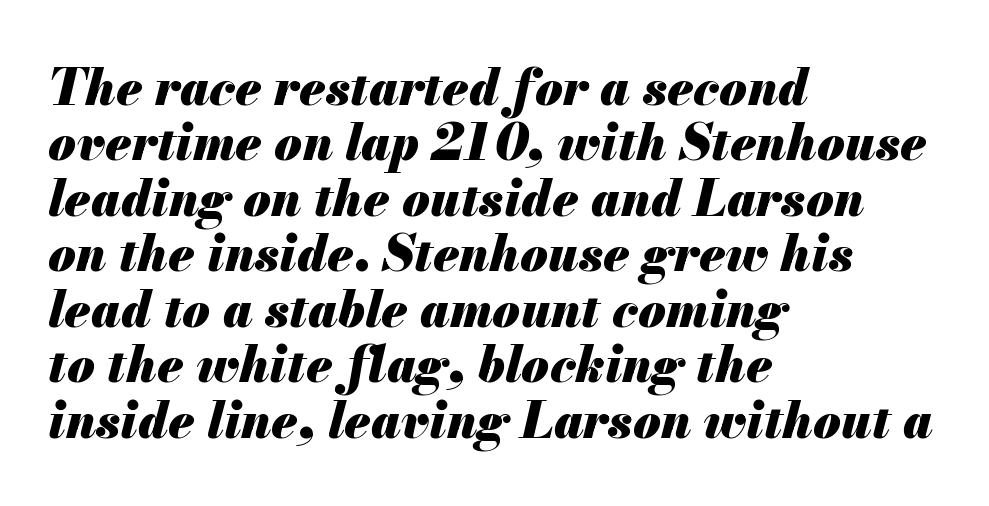
{"italic": "yes", "lean": "right", "slant_degrees": 13, "bold": "yes", "weight": "heavy", "width": "normal", "stroke_contrast": "medium", "x_height": "small", "monospaced": "no", "underline": "no", "align": "left", "line_spacing": "tight", "line_spacing_ratio": 1.11, "letter_spacing": "normal", "letter_spacing_em": 0.0, "glyph_px": 50}
